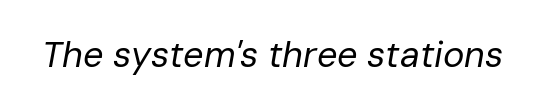
{"italic": "yes", "lean": "right", "slant_degrees": 10, "bold": "no", "weight": "regular", "width": "normal", "stroke_contrast": "low", "x_height": "medium", "monospaced": "no", "underline": "no", "letter_spacing": "normal", "letter_spacing_em": 0.0, "glyph_px": 36}
